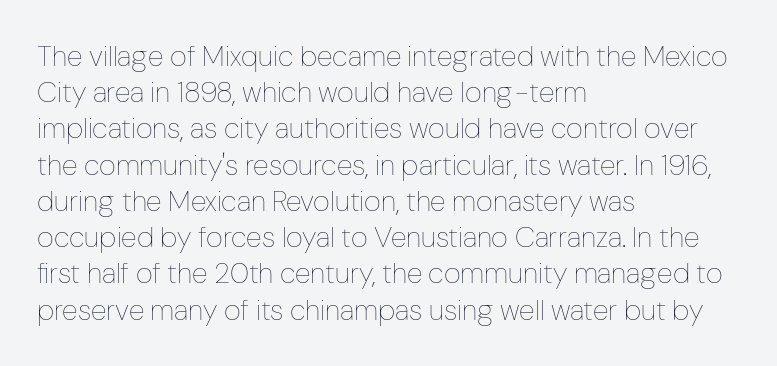
The image shows 29 px thin, condensed type, upright; set left-aligned, normal line spacing (1.25x), normal letter spacing, not underlined; low stroke contrast and a medium x-height.
